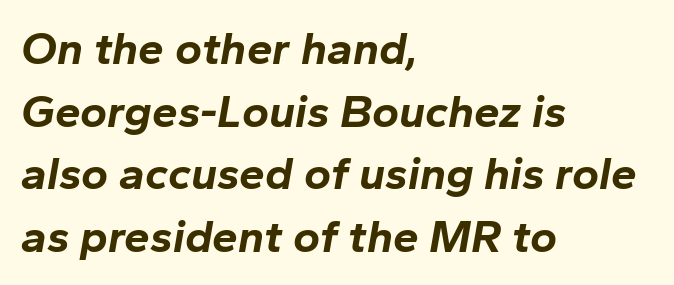
Proportional: the letters do not fall into vertical columns. Standard letterfit; no display-style spreading of the glyphs. Every character sits at an angle, as italics do. Quick note: underline off. The paragraph has a hard left edge and a soft right edge.
